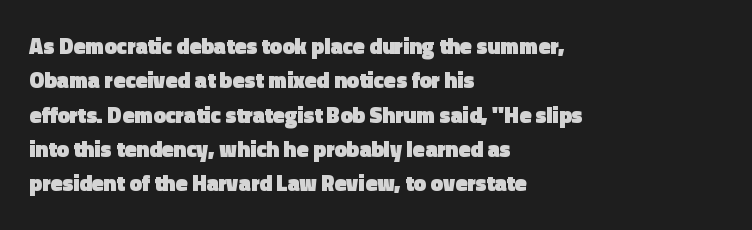
Q: Is the text bold? A: Yes.
Q: Is the text italic (slanted)? A: No, it is upright.
Q: Is the text underlined? A: No.
Q: How is the paragraph aligned? A: Left-aligned.
Q: Is the spacing between letters normal or unusually wide? A: Normal.
Q: Is the spacing between lines tight, normal or loose? A: Normal.
